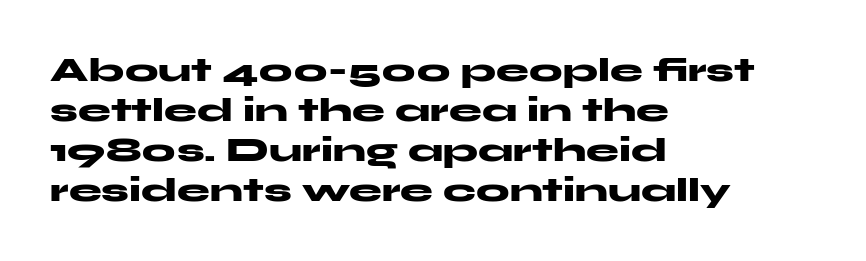
Caption: standard tracking, unaltered. The text block is weighted toward the left margin, trailing off unevenly rightward. The passage shown is typed in a proportional face where columns would drift. If you drew a line through each stem, it would be perfectly vertical. Does the type have serifs? No, each stem ends abruptly. The font is running at its bold setting.
